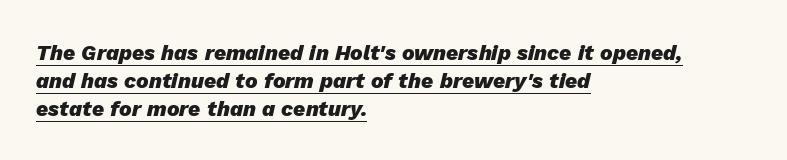
Q: Is the text bold? A: Yes.
Q: Is the text italic (slanted)? A: Yes, it leans right by about 13 degrees.
Q: Is the text underlined? A: Yes.
Q: How is the paragraph aligned? A: Left-aligned.
Q: Is the spacing between letters normal or unusually wide? A: Normal.
Q: Is the spacing between lines tight, normal or loose? A: Normal.
